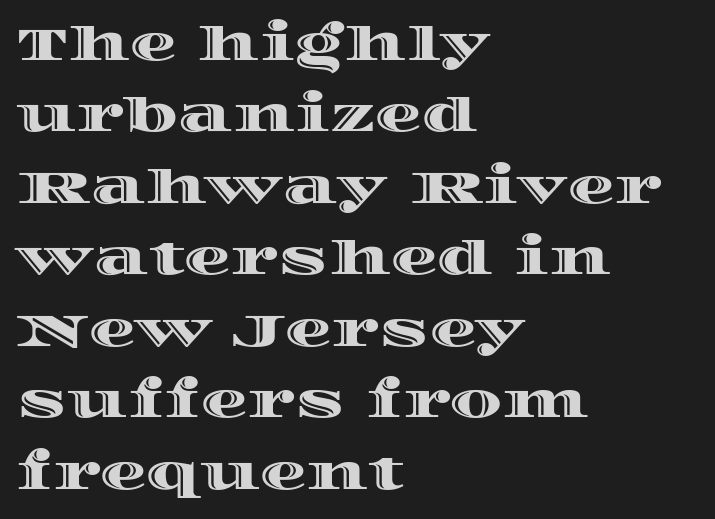
The image shows 47 px wide type, upright; set left-aligned, normal line spacing (1.52x), normal letter spacing, not underlined; a large x-height.
